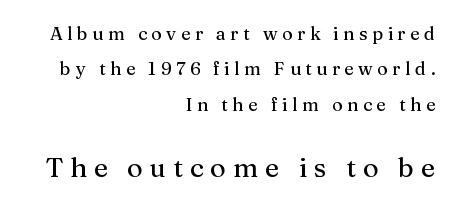
Which margin do the lines hug? The right one — the left edge is uneven. You could fit nearly another row in the gap between these rows. This is the regular roman posture of the typeface. The later block is typeset at a bigger size than the earlier block. Short note: letters widely spaced. Descenders are the only things crossing below the line.
